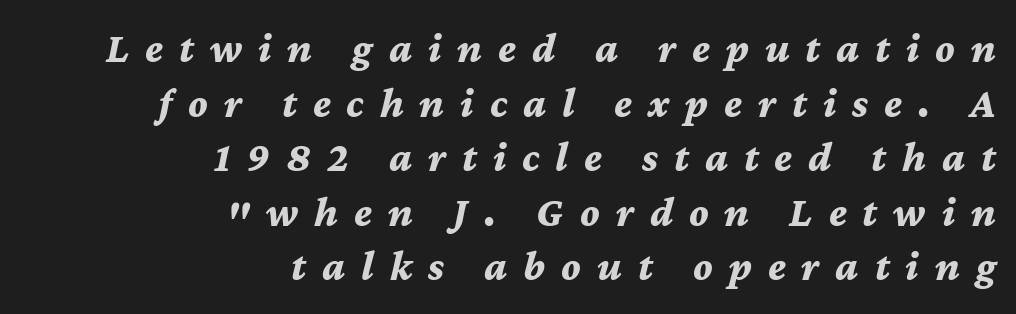
The image shows 42 px bold type, italic (leaning right); set right-aligned, normal line spacing (1.3x), unusually wide letter spacing (+0.38 em), not underlined; medium stroke contrast and a medium x-height.
